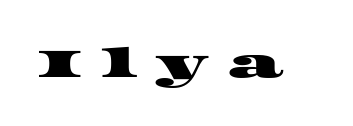
{"serif": "yes", "width": "wide", "stroke_contrast": "high", "x_height": "large", "monospaced": "no", "underline": "no", "letter_spacing": "wide", "letter_spacing_em": 0.46, "glyph_px": 41}
